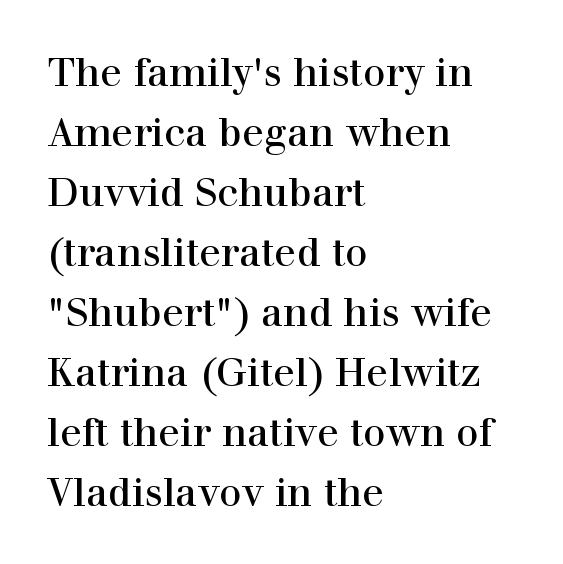
The image shows 40 px serif type, upright; set left-aligned, normal line spacing (1.5x), normal letter spacing, not underlined; a medium x-height.
